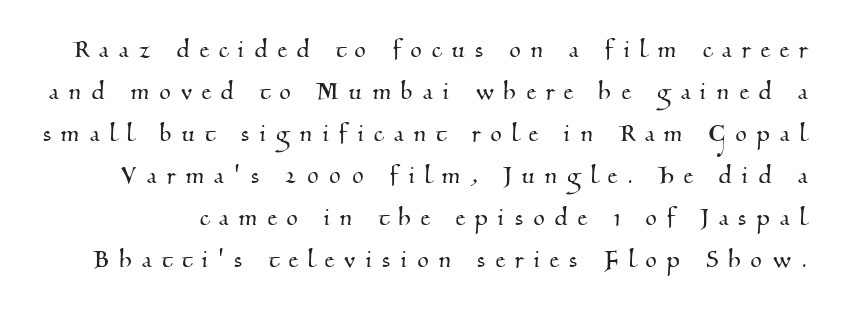
The image shows 29 px serif type; set normal line spacing (1.45x), unusually wide letter spacing (+0.36 em), not underlined; medium stroke contrast and a small x-height.
